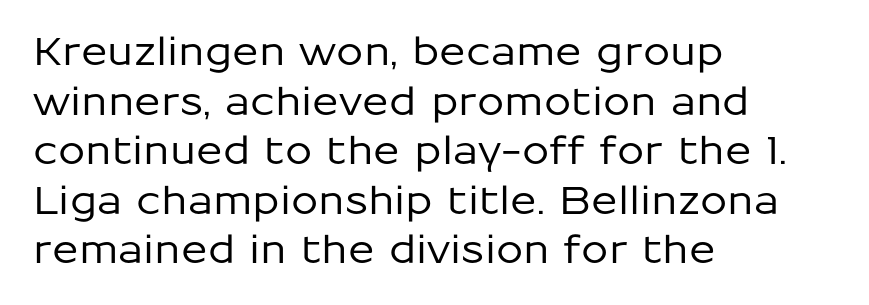
The image shows 39 px sans-serif type, upright; set left-aligned, normal line spacing (1.27x), normal letter spacing, not underlined; low stroke contrast and a medium x-height.
